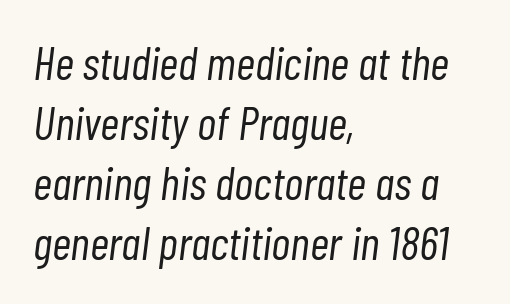
Successive baselines arrive at the customary interval. Here the glyphs are tracked normally, forming tight word shapes. Looks like regular typesetting: each glyph gets only the width it needs. This rendering uses left alignment, leaving the right contour irregular. Is this a heavy cut? Hardly; it is regular or lighter.
